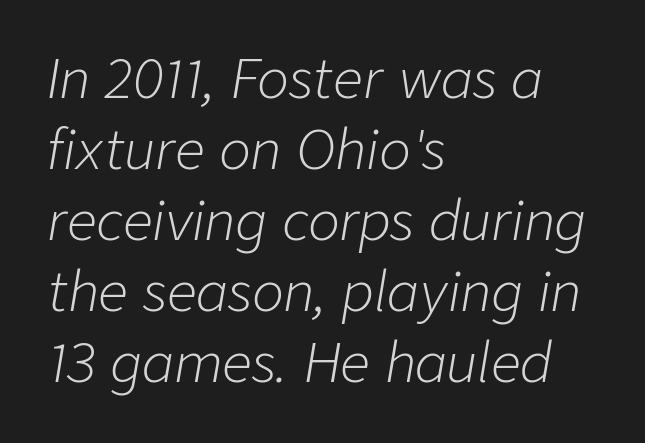
{"italic": "yes", "lean": "right", "slant_degrees": 9, "bold": "no", "weight": "light", "width": "normal", "stroke_contrast": "low", "x_height": "medium", "monospaced": "no", "underline": "no", "align": "left", "line_spacing": "normal", "line_spacing_ratio": 1.34, "letter_spacing": "normal", "letter_spacing_em": 0.0, "glyph_px": 53}
